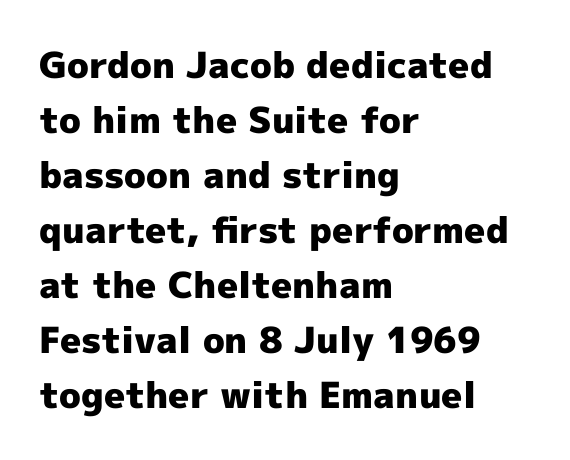
Line starts are locked; line ends wander. No feet cap the strokes, marking this as sans-serif type. The glyphs are unaccompanied by any horizontal stroke below them. Chunky letters — that's bold for sure. The letters advance in unequal steps, a hallmark of proportional type. The letters stand straight up with perfectly vertical stems.
